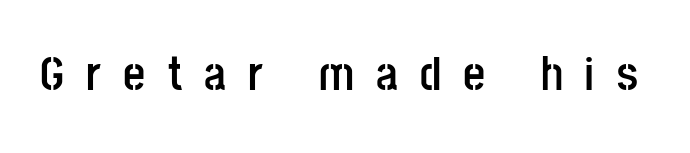
The sample has been set heavy, in full bold. Ascenders rise straight up at ninety degrees. Looks like regular typesetting: each glyph gets only the width it needs. This rendering widens character spacing well past its baseline value. The passage shown is not underscored anywhere.
